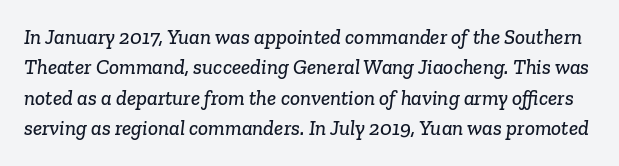
The horizontal fit of the characters is conventional and even. Nobody drew a line under any word here. The vertical gap from one line to the next is medium.
